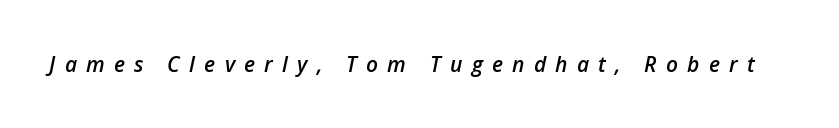
The image shows 21 px text type, italic (leaning right); set unusually wide letter spacing (+0.44 em), not underlined.
